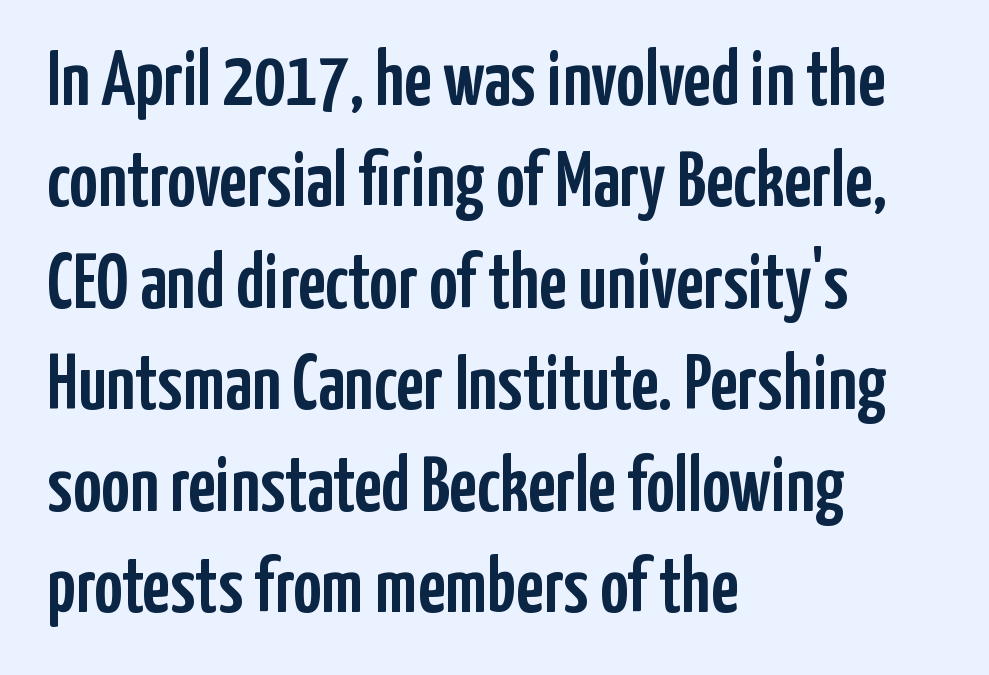
The image shows 78 px condensed sans-serif type, upright; set left-aligned, normal line spacing (1.3x), normal letter spacing, not underlined; low stroke contrast and a medium x-height.
